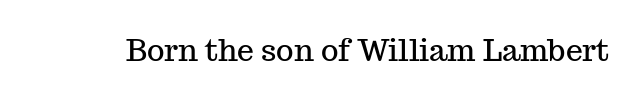
The image shows 30 px serif type, upright; set normal letter spacing, not underlined; medium stroke contrast and a medium x-height.
